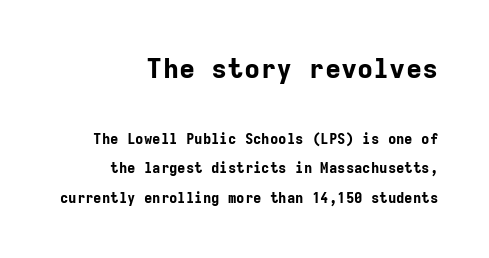
Weight check: bold — yes, fully. In CSS terms this would be text-align: right. A typesetter would call this leading open, well beyond the default. This rendering features lettering with no underline. Unlike italic type, these characters show no tilt at all.
